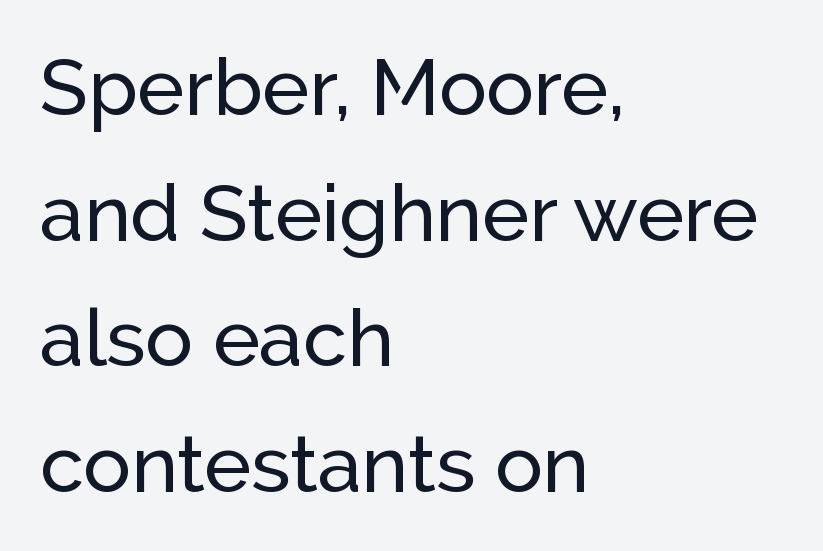
Q: Is the text italic (slanted)? A: No, it is upright.
Q: Is the typeface a serif or a sans-serif typeface? A: Sans-serif.
Q: Is the text underlined? A: No.
Q: How is the paragraph aligned? A: Left-aligned.
Q: Is the spacing between letters normal or unusually wide? A: Normal.
Q: Is the spacing between lines tight, normal or loose? A: Normal.
Q: Width (condensed, normal, or wide)? A: Normal.
Q: Stroke contrast? A: Low.
Q: x-height? A: Medium.
Q: Monospaced? A: No.
